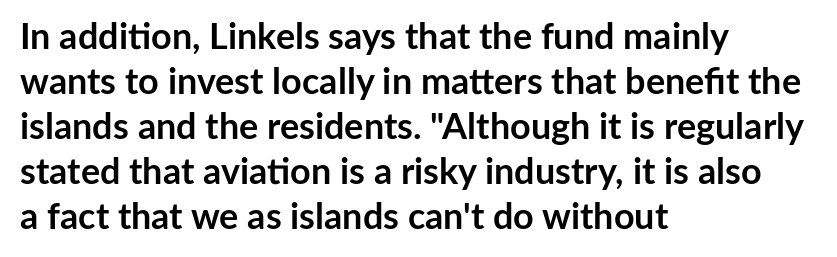
Inter-character spacing is left at the font's built-in metrics. Students, observe: this is what conventionally led text looks like. The baseline area is clear. Check where the strokes stop: nothing finishes them off — pure sans.
